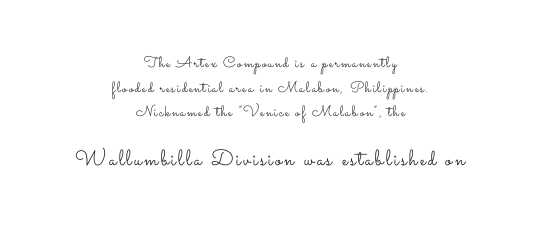
The image shows 22 px text type; set centered, normal line spacing (1.64x), not underlined; the second (bottom) block is 1.47x larger.
